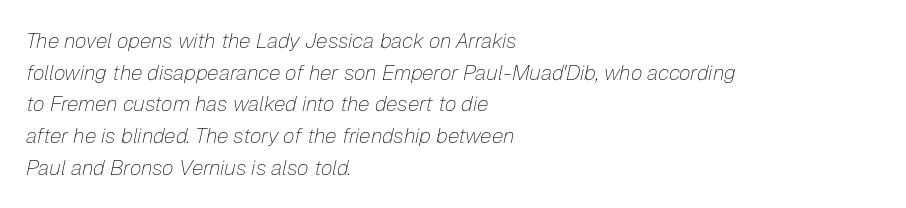
The vertical gap from one line to the next is medium. The space directly below the letters is spotless. The face looks like a standard text weight, possibly lighter. The lines in this sample share a left origin and differ only in where they stop. This sample uses an oblique cut, with every glyph tilted off the vertical. Observe the ordinary spacing: letters are neighbours, not strangers.
